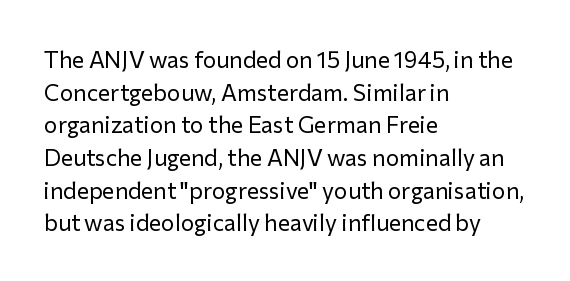
The image shows 23 px text type, upright; set left-aligned, normal line spacing (1.42x), normal letter spacing, not underlined.
